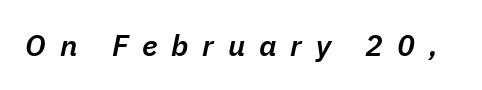
Characters follow at a spacing far wider than the type designer built in. Proportional: the letters do not fall into vertical columns. Each glyph is drawn with semibold strokes, heavier than normal yet not fully bold. Decoration check: the copy has no underline. Observe the lean: these are italic letterforms.
